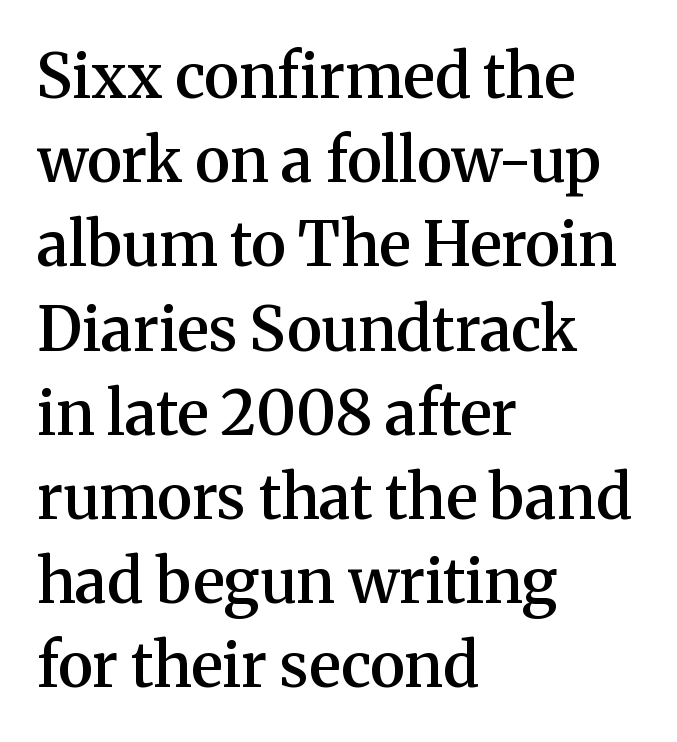
Q: Is the text bold? A: Semi-bold.
Q: Is the text italic (slanted)? A: No, it is upright.
Q: Is the typeface a serif or a sans-serif typeface? A: Serif.
Q: Is the text underlined? A: No.
Q: How is the paragraph aligned? A: Left-aligned.
Q: Is the spacing between letters normal or unusually wide? A: Normal.
Q: Is the spacing between lines tight, normal or loose? A: Normal.
Q: Width (condensed, normal, or wide)? A: Normal.
Q: Stroke contrast? A: Medium.
Q: x-height? A: Medium.
Q: Monospaced? A: No.
